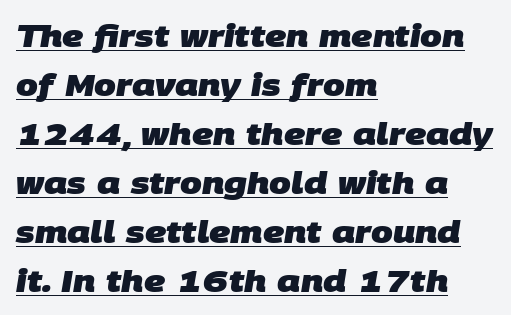
{"serif": "no", "bold": "yes", "weight": "heavy", "width": "normal", "stroke_contrast": "low", "x_height": "large", "monospaced": "no", "underline": "yes", "align": "left", "line_spacing": "normal", "line_spacing_ratio": 1.58, "letter_spacing": "normal", "letter_spacing_em": 0.0, "glyph_px": 31}
